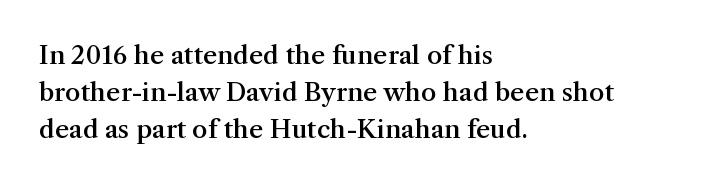
{"italic": "no", "bold": "semi", "underline": "no", "align": "left", "line_spacing": "normal", "line_spacing_ratio": 1.48, "letter_spacing": "normal", "letter_spacing_em": 0.0, "glyph_px": 25}
